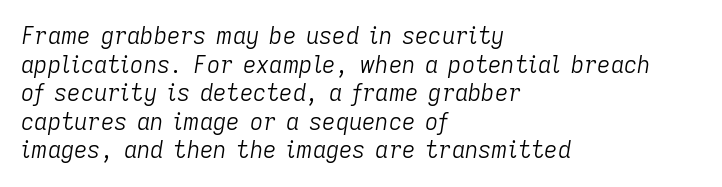
{"italic": "yes", "lean": "right", "slant_degrees": 9, "bold": "no", "underline": "no", "align": "left", "line_spacing_ratio": 1.24, "letter_spacing": "normal", "letter_spacing_em": 0.0, "glyph_px": 23}
